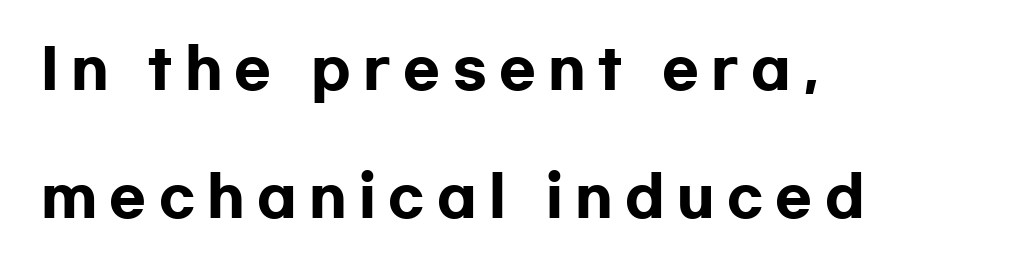
{"serif": "no", "italic": "no", "bold": "yes", "weight": "heavy", "width": "wide", "stroke_contrast": "low", "x_height": "medium", "monospaced": "no", "underline": "no", "align": "left", "line_spacing": "loose", "line_spacing_ratio": 2.37, "letter_spacing": "wide", "letter_spacing_em": 0.23, "glyph_px": 54}
